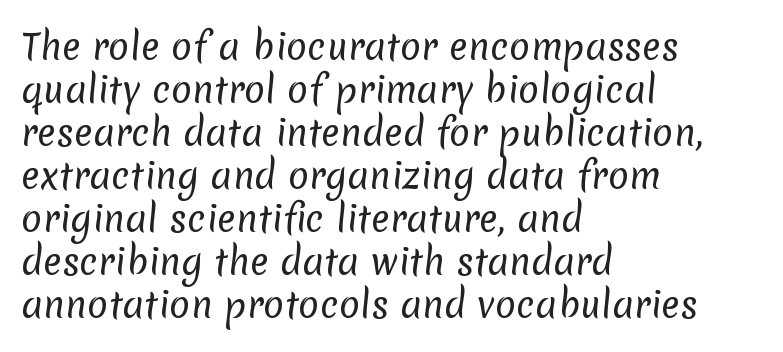
{"serif": "no", "bold": "no", "weight": "regular", "width": "normal", "stroke_contrast": "low", "x_height": "medium", "monospaced": "no", "underline": "no", "align": "left", "line_spacing_ratio": 1.23, "letter_spacing": "normal", "letter_spacing_em": 0.0, "glyph_px": 35}
